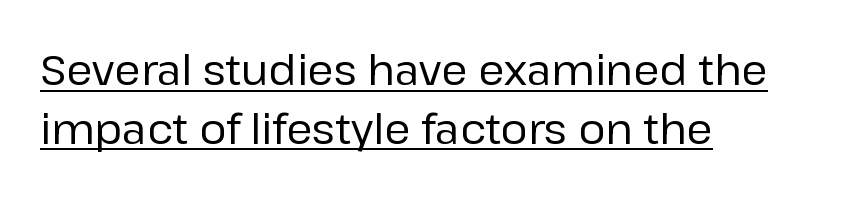
Teacher's note: observe the even left margin — that is flush-left alignment. Does the leading feel generous? No, just average. Look at the tracking — it's just the regular setting, nothing added. In terms of posture, this sample is upright.
